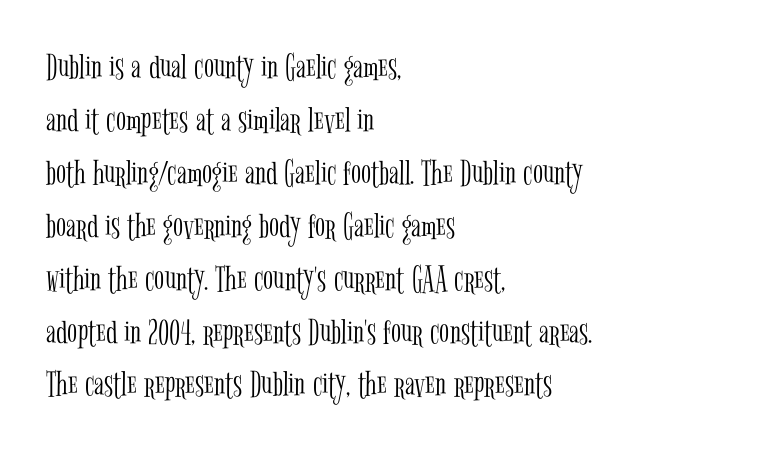
The image shows 37 px light, condensed serif type, upright; set left-aligned, normal line spacing (1.43x), normal letter spacing, not underlined; low stroke contrast and a medium x-height.
